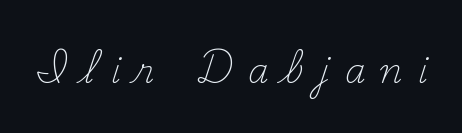
Q: Is the text bold? A: No.
Q: Is the text italic (slanted)? A: Yes.
Q: Is the text underlined? A: No.
Q: Is the spacing between letters normal or unusually wide? A: Unusually wide.
Q: Width (condensed, normal, or wide)? A: Normal.
Q: Stroke contrast? A: Medium.
Q: x-height? A: Small.
Q: Monospaced? A: No.
